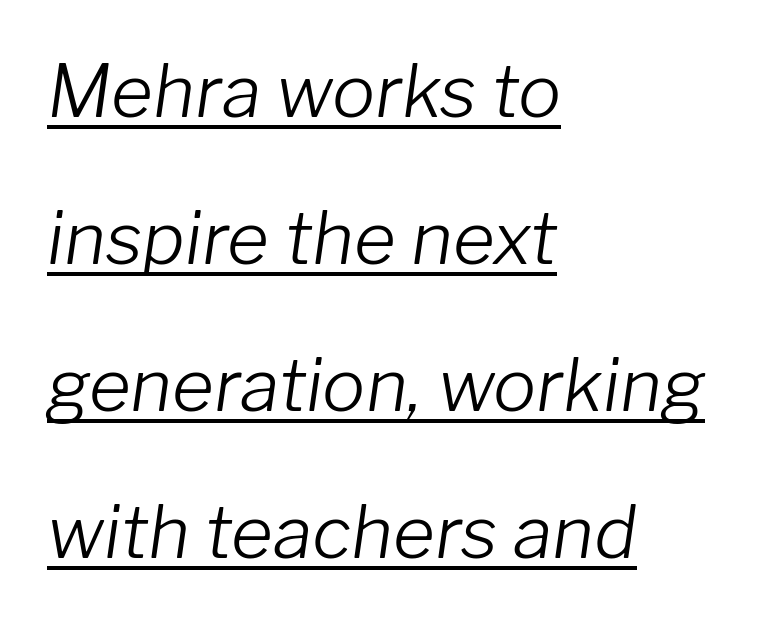
The font's italic variant was chosen for this text. Looks like regular typesetting: each glyph gets only the width it needs. Tracking value appears to be zero — textbook default spacing. Compared with a centered layout, this one pins lines to the left instead. A light-to-regular cut is what we see here. The passage shown is underscored from start to finish.
